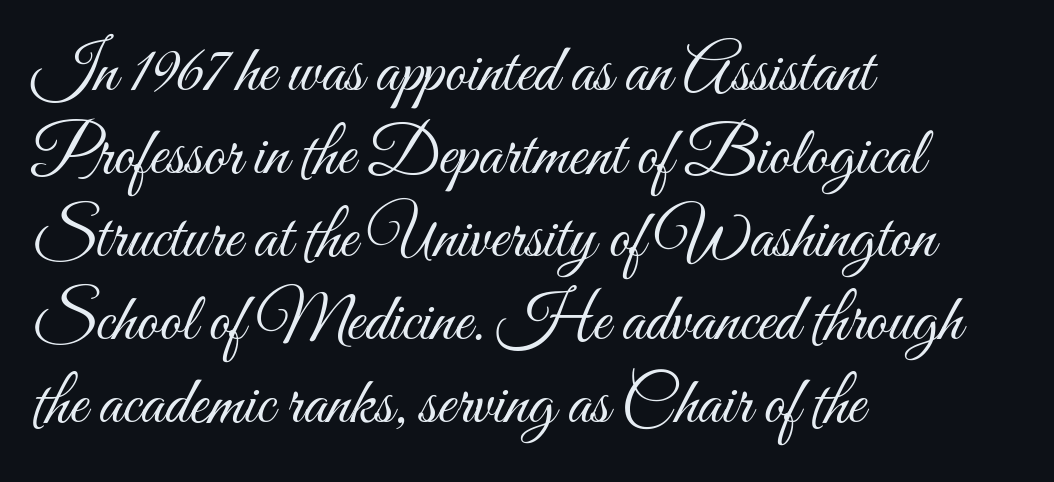
Q: Is the text bold? A: No.
Q: Is the text italic (slanted)? A: Yes.
Q: Is the text underlined? A: No.
Q: How is the paragraph aligned? A: Left-aligned.
Q: Is the spacing between letters normal or unusually wide? A: Normal.
Q: Width (condensed, normal, or wide)? A: Condensed.
Q: Stroke contrast? A: Medium.
Q: x-height? A: Small.
Q: Monospaced? A: No.
